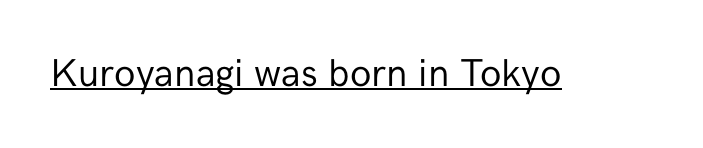
Q: Is the text bold? A: No.
Q: Is the text italic (slanted)? A: No, it is upright.
Q: Is the typeface a serif or a sans-serif typeface? A: Sans-serif.
Q: Is the text underlined? A: Yes.
Q: Is the spacing between letters normal or unusually wide? A: Normal.
Q: Width (condensed, normal, or wide)? A: Normal.
Q: Stroke contrast? A: Low.
Q: x-height? A: Medium.
Q: Monospaced? A: No.
